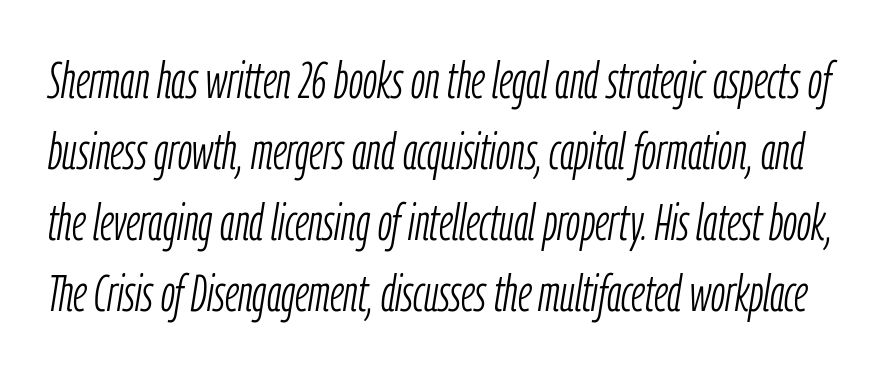
Q: Is the text bold? A: No.
Q: Is the text italic (slanted)? A: Yes, it leans right by about 9 degrees.
Q: Is the text underlined? A: No.
Q: Is the spacing between letters normal or unusually wide? A: Normal.
Q: Is the spacing between lines tight, normal or loose? A: Normal.
Q: Width (condensed, normal, or wide)? A: Condensed.
Q: Stroke contrast? A: Low.
Q: x-height? A: Medium.
Q: Monospaced? A: No.
